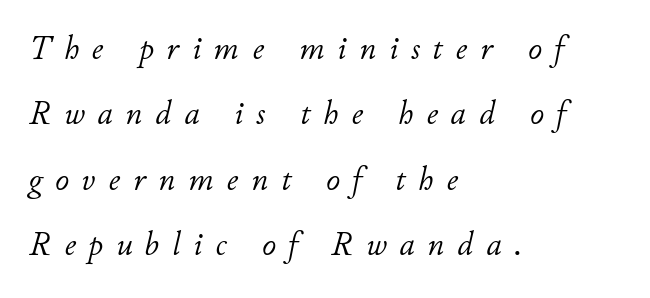
The image shows 34 px light type, italic (leaning right); set left-aligned, loose line spacing (1.92x), unusually wide letter spacing (+0.38 em), not underlined; low stroke contrast and a small x-height.
